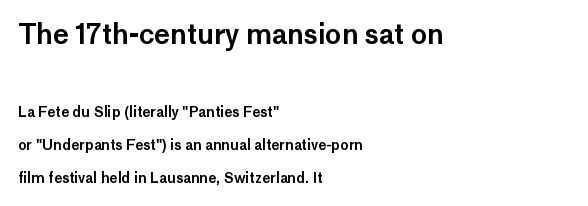
The lines in this sample share a left origin and differ only in where they stop. This layout puts the oversized block above and the modest block below. Unlike italic type, these characters show no tilt at all. The zone under the glyphs is completely vacant. Whoever set this chose breathing room over compactness in the vertical rhythm. Nobody touched the tracking dial on this one.
